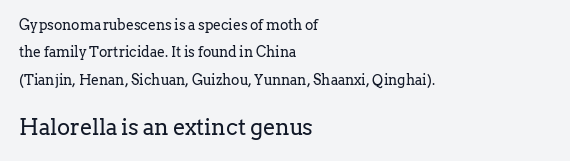
{"italic": "no", "bold": "no", "underline": "no", "align": "left", "line_spacing": "loose", "line_spacing_ratio": 1.95, "letter_spacing": "normal", "letter_spacing_em": 0.0, "larger_block": "second", "size_ratio": 1.57, "glyph_px": 22}
